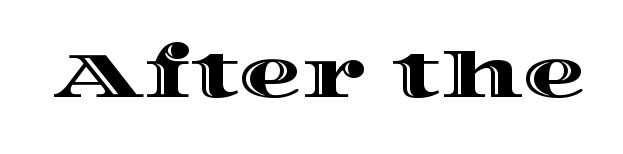
The image shows 63 px wide type, upright; set normal letter spacing, not underlined; a large x-height.
